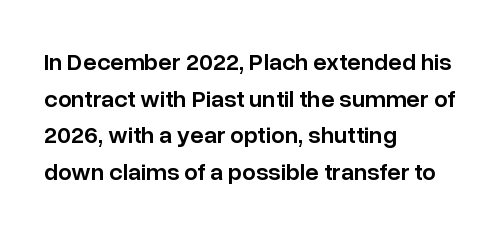
If you drew a line through each stem, it would be perfectly vertical. Each line starts at the same left margin while the right side varies. The string is rendered with underlining switched off. In terms of weight, the rendering is demibold, just under bold.
